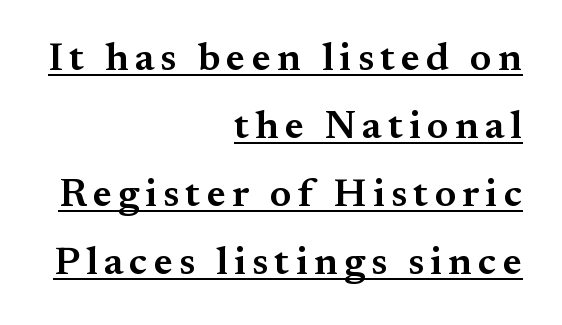
{"serif": "yes", "italic": "no", "bold": "semi", "weight": "semibold", "width": "normal", "stroke_contrast": "medium", "x_height": "small", "monospaced": "no", "underline": "yes", "align": "right", "line_spacing": "normal", "line_spacing_ratio": 1.7, "glyph_px": 40}
